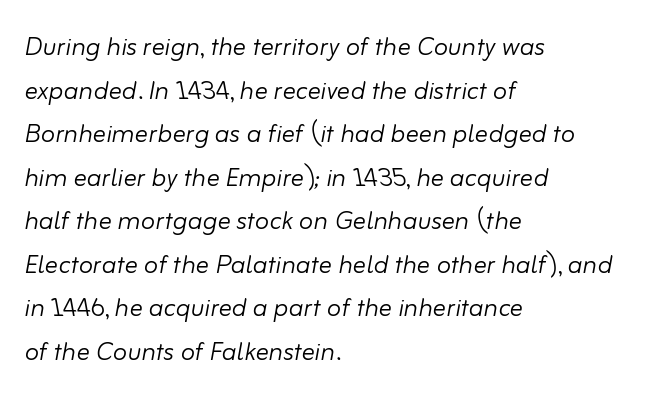
Vertical spacing — default. Line starts are locked; line ends wander. What stands out about the letter spacing? Nothing — it is the standard amount. A bare baseline throughout the passage.
